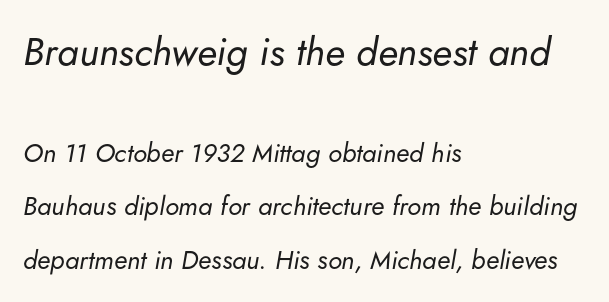
Q: Is the text bold? A: No.
Q: Is the text italic (slanted)? A: Yes, it leans right by about 5 degrees.
Q: Is the text underlined? A: No.
Q: How is the paragraph aligned? A: Left-aligned.
Q: Is the spacing between letters normal or unusually wide? A: Normal.
Q: Is the spacing between lines tight, normal or loose? A: Loose.
Q: Which block of text is set in a larger size, the first (top) or the second (bottom)? A: The first (top) one.
Q: Width (condensed, normal, or wide)? A: Normal.
Q: Stroke contrast? A: Low.
Q: x-height? A: Small.
Q: Monospaced? A: No.
